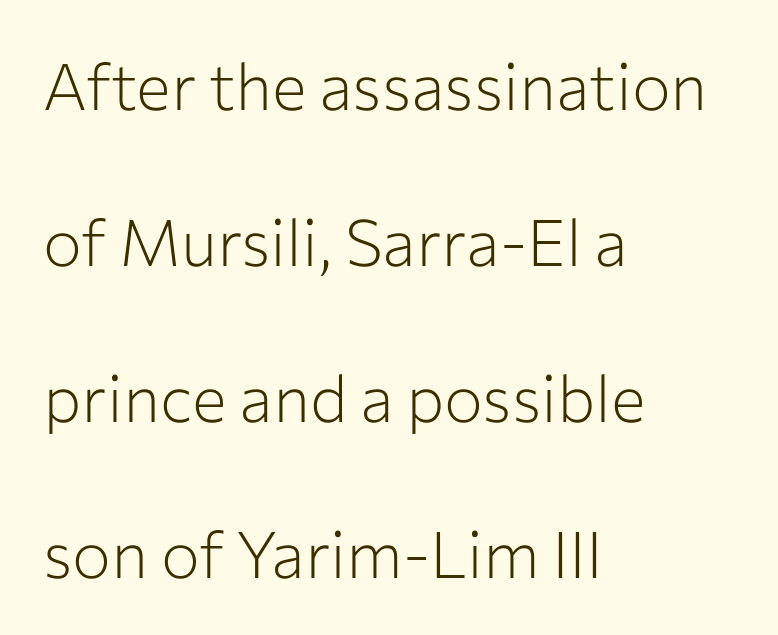
The gap between lines stays unmarked. The block of text is sparse from top to bottom, with ample space between rows. Notice how the passage keeps a crisp vertical edge on the left only. The letters stand upright; this is a roman face. Stem width sits at or under what a default text font uses.
